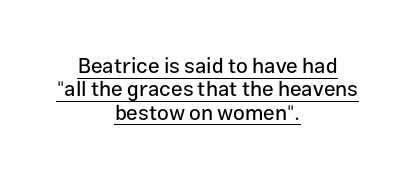
The face used here is rendered with its standard letterfit. Every character sits straight up, as roman type does. A typographer would call this underscored text. A typesetter would call this leading minimal, almost set solid. The rendering positions every line midway between the sides.
